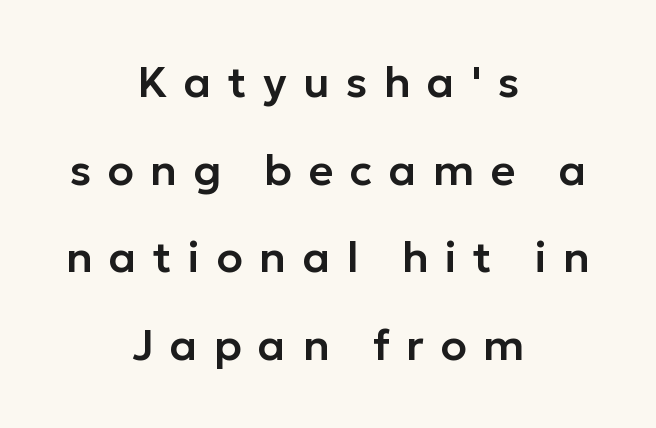
{"serif": "no", "italic": "no", "width": "normal", "stroke_contrast": "low", "x_height": "medium", "monospaced": "no", "underline": "no", "align": "center", "line_spacing": "loose", "line_spacing_ratio": 2.04, "letter_spacing": "wide", "letter_spacing_em": 0.38, "glyph_px": 43}
